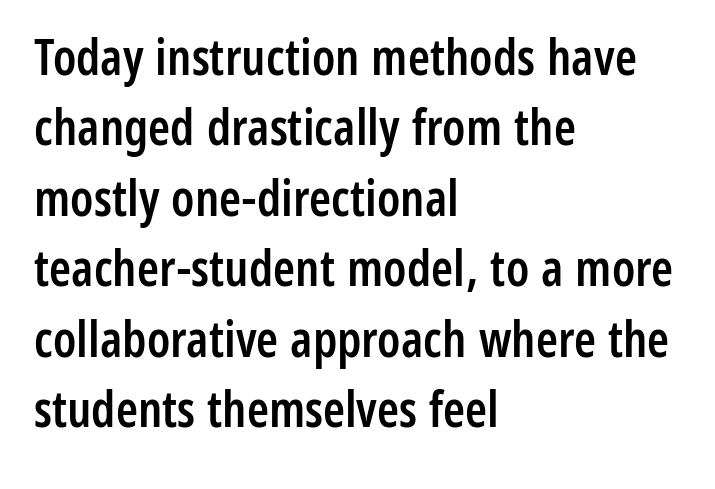
Q: Is the text bold? A: Semi-bold.
Q: Is the text italic (slanted)? A: No, it is upright.
Q: Is the typeface a serif or a sans-serif typeface? A: Sans-serif.
Q: Is the text underlined? A: No.
Q: How is the paragraph aligned? A: Left-aligned.
Q: Is the spacing between letters normal or unusually wide? A: Normal.
Q: Is the spacing between lines tight, normal or loose? A: Normal.
Q: Width (condensed, normal, or wide)? A: Condensed.
Q: Stroke contrast? A: Low.
Q: x-height? A: Medium.
Q: Monospaced? A: No.
